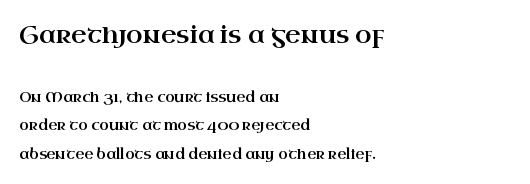
The image shows 24 px text type, upright; set left-aligned, loose line spacing (2.06x), normal letter spacing, not underlined; the first (top) block is 1.71x larger.
